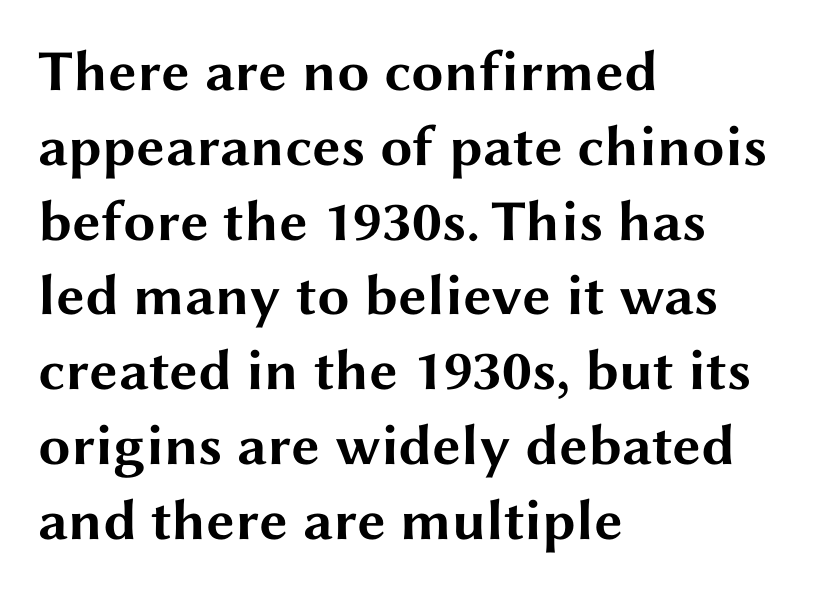
The image shows 58 px bold, wide sans-serif type, upright; set left-aligned, normal line spacing (1.29x), normal letter spacing, not underlined; medium stroke contrast and a medium x-height.
